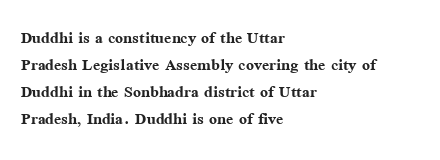
{"italic": "no", "bold": "yes", "underline": "no", "align": "left", "line_spacing": "normal", "line_spacing_ratio": 1.28, "letter_spacing": "normal", "letter_spacing_em": 0.0, "glyph_px": 21}
